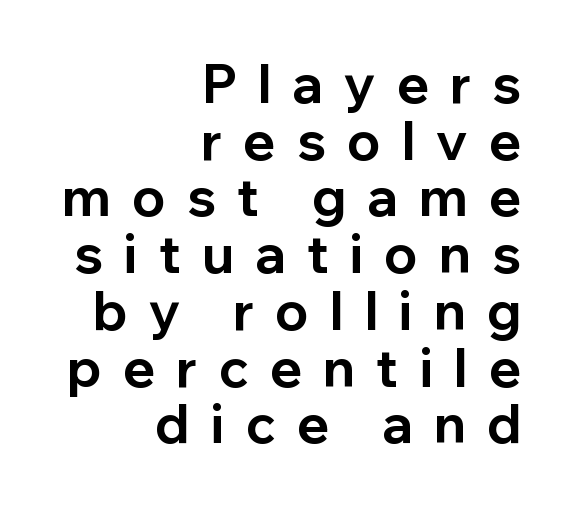
The image shows 53 px bold sans-serif type, upright; set right-aligned, tight line spacing (1.07x), unusually wide letter spacing (+0.4 em), not underlined; low stroke contrast and a medium x-height.
